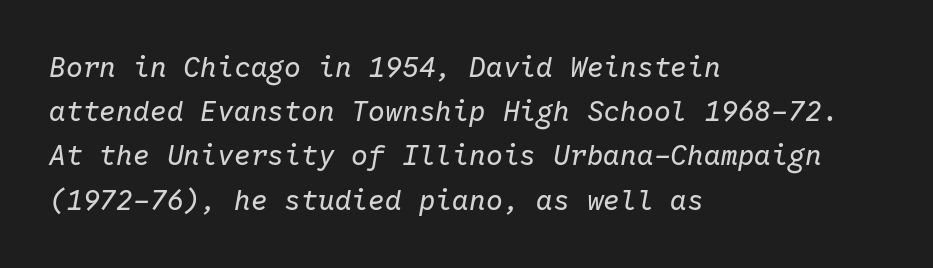
The text carries the slant typical of an italic or oblique font. Every character here occupies the same horizontal width, giving the sample a typewriter-like rhythm. Just letters on the line, the space beneath them empty. Vertically, the passage feels balanced, rows spaced as you'd expect. Counters stay open thanks to moderate or lighter strokes.
